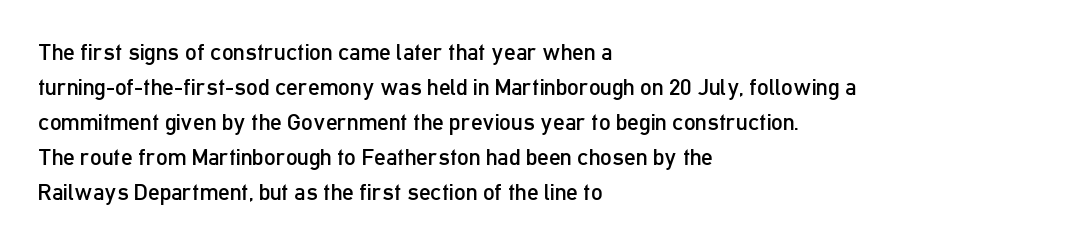
{"italic": "no", "bold": "no", "underline": "no", "align": "left", "line_spacing": "normal", "line_spacing_ratio": 1.52, "letter_spacing": "normal", "letter_spacing_em": 0.0, "glyph_px": 23}
